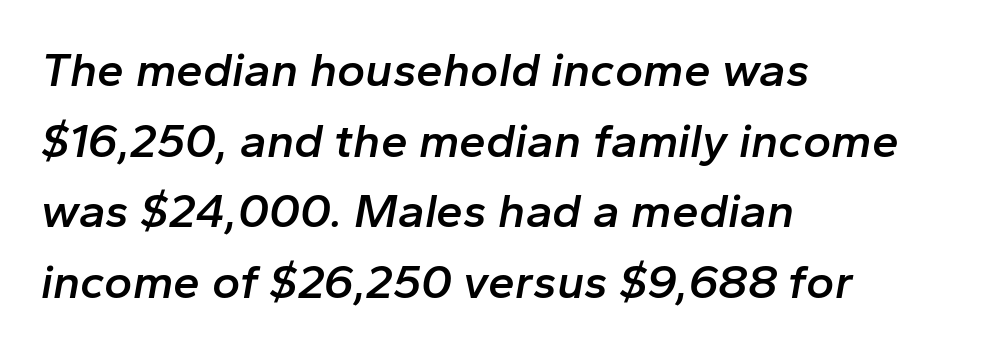
The image shows 48 px semibold type, italic (leaning right); set left-aligned, normal line spacing (1.47x), normal letter spacing, not underlined; low stroke contrast and a medium x-height.
